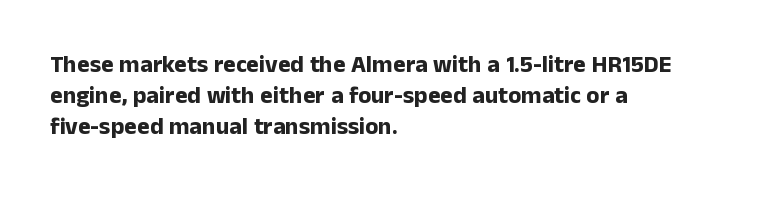
{"italic": "no", "bold": "yes", "underline": "no", "align": "left", "line_spacing": "normal", "line_spacing_ratio": 1.3, "letter_spacing": "normal", "letter_spacing_em": 0.0, "glyph_px": 24}
